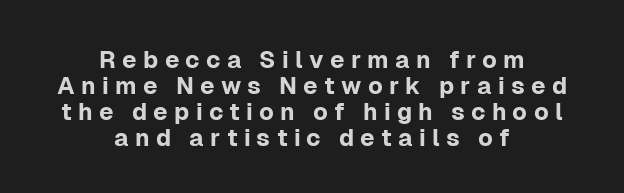
Q: Is the text italic (slanted)? A: No, it is upright.
Q: Is the text underlined? A: No.
Q: How is the paragraph aligned? A: Centered.
Q: Is the spacing between letters normal or unusually wide? A: Unusually wide.
Q: Is the spacing between lines tight, normal or loose? A: Tight.
